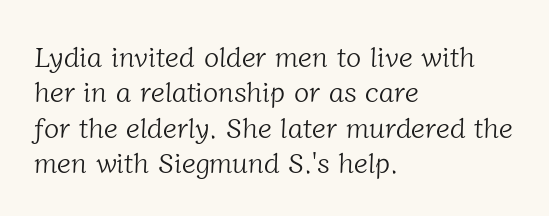
Q: Is the text bold? A: No.
Q: Is the typeface a serif or a sans-serif typeface? A: Serif.
Q: Is the text underlined? A: No.
Q: How is the paragraph aligned? A: Left-aligned.
Q: Is the spacing between letters normal or unusually wide? A: Normal.
Q: Is the spacing between lines tight, normal or loose? A: Normal.
Q: Width (condensed, normal, or wide)? A: Normal.
Q: Stroke contrast? A: Low.
Q: x-height? A: Medium.
Q: Monospaced? A: No.
